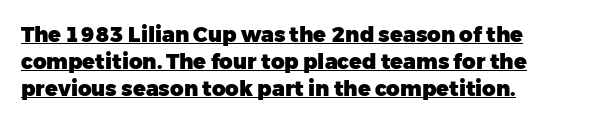
{"italic": "no", "bold": "yes", "underline": "yes", "align": "left", "line_spacing": "normal", "line_spacing_ratio": 1.28, "letter_spacing": "normal", "letter_spacing_em": 0.0, "glyph_px": 21}
